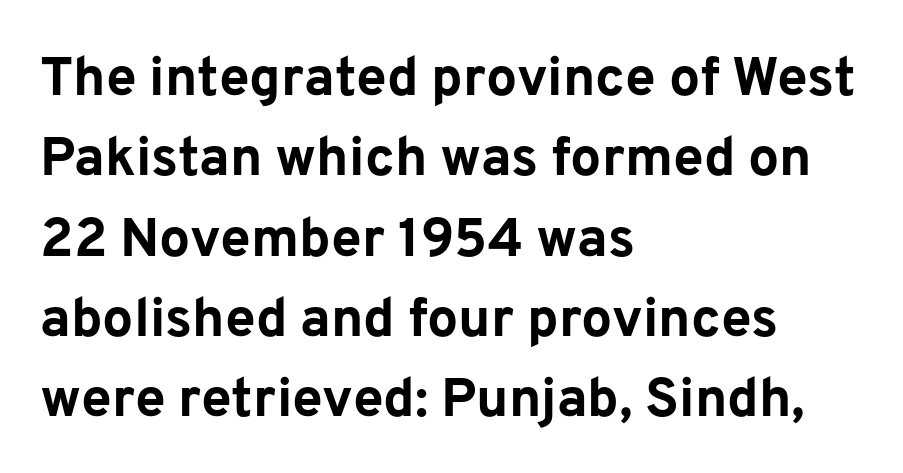
The image shows 55 px bold sans-serif type, upright; set left-aligned, normal line spacing (1.46x), normal letter spacing, not underlined; low stroke contrast and a medium x-height.
